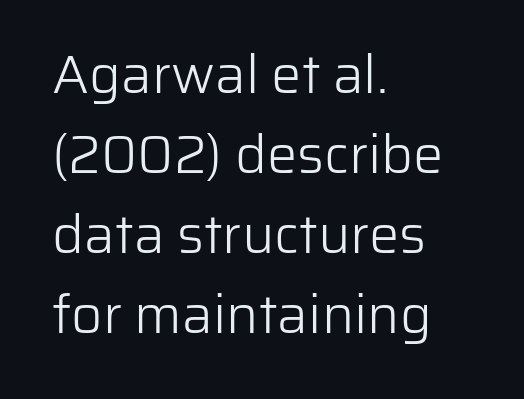
Q: Is the text bold? A: No.
Q: Is the text italic (slanted)? A: No, it is upright.
Q: Is the typeface a serif or a sans-serif typeface? A: Sans-serif.
Q: Is the text underlined? A: No.
Q: How is the paragraph aligned? A: Left-aligned.
Q: Is the spacing between letters normal or unusually wide? A: Normal.
Q: Is the spacing between lines tight, normal or loose? A: Normal.
Q: Width (condensed, normal, or wide)? A: Normal.
Q: Stroke contrast? A: Low.
Q: x-height? A: Medium.
Q: Monospaced? A: No.
